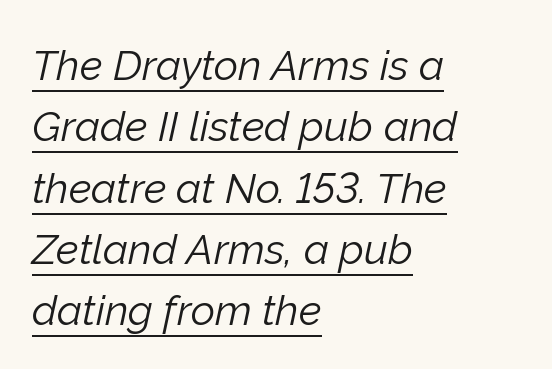
{"italic": "yes", "lean": "right", "slant_degrees": 12, "bold": "no", "weight": "light", "width": "normal", "stroke_contrast": "low", "x_height": "medium", "monospaced": "no", "underline": "yes", "align": "left", "line_spacing": "normal", "line_spacing_ratio": 1.46, "letter_spacing": "normal", "letter_spacing_em": 0.0, "glyph_px": 42}
